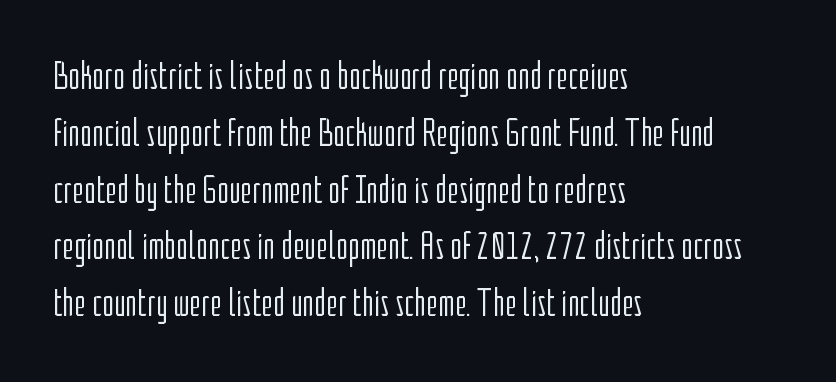
The image shows 40 px light, condensed sans-serif type, upright; set left-aligned, normal line spacing (1.42x), normal letter spacing, not underlined; low stroke contrast and a medium x-height.
